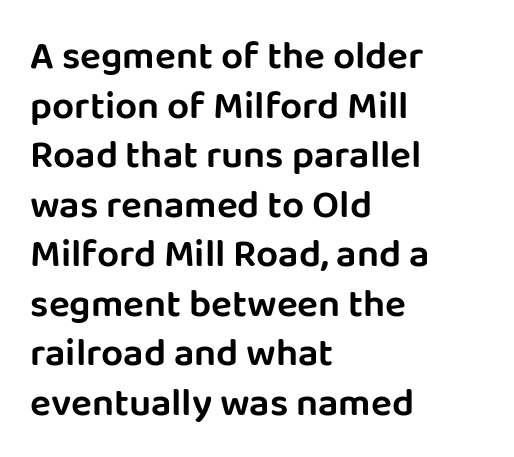
The image shows 39 px sans-serif type, upright; set left-aligned, normal line spacing (1.27x), normal letter spacing, not underlined; low stroke contrast and a large x-height.
